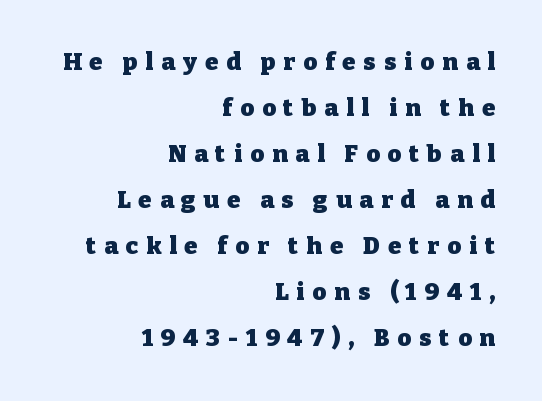
Leading is clearly above the norm, producing a sparse column. The rag falls on the left side of this text block. The type sits square on the baseline with zero lean. Lines of text with bare space underneath. Notice how thick the strokes are: this is what a full bold looks like.
